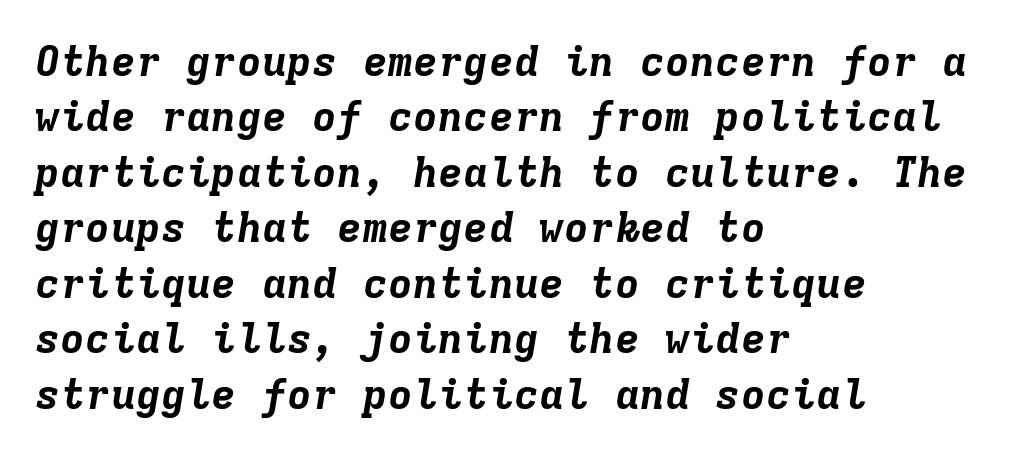
Q: Is the text bold? A: Yes.
Q: Is the text italic (slanted)? A: Yes, it leans right by about 9 degrees.
Q: Is the text underlined? A: No.
Q: How is the paragraph aligned? A: Left-aligned.
Q: Is the spacing between letters normal or unusually wide? A: Normal.
Q: Is the spacing between lines tight, normal or loose? A: Normal.
Q: Width (condensed, normal, or wide)? A: Normal.
Q: Stroke contrast? A: Low.
Q: x-height? A: Medium.
Q: Monospaced? A: Yes.
